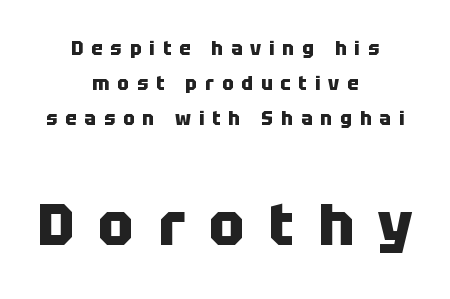
The image shows 58 px heavy sans-serif type, upright; set centered, line spacing 1.83x, unusually wide letter spacing (+0.42 em), not underlined; the second (bottom) block is 3.05x larger; low stroke contrast and a large x-height.
